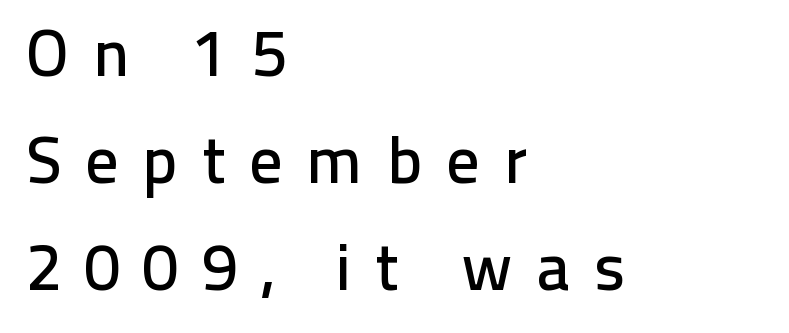
{"serif": "no", "italic": "no", "width": "normal", "stroke_contrast": "low", "x_height": "medium", "monospaced": "no", "underline": "no", "align": "left", "line_spacing": "normal", "line_spacing_ratio": 1.62, "letter_spacing": "wide", "letter_spacing_em": 0.36, "glyph_px": 66}
